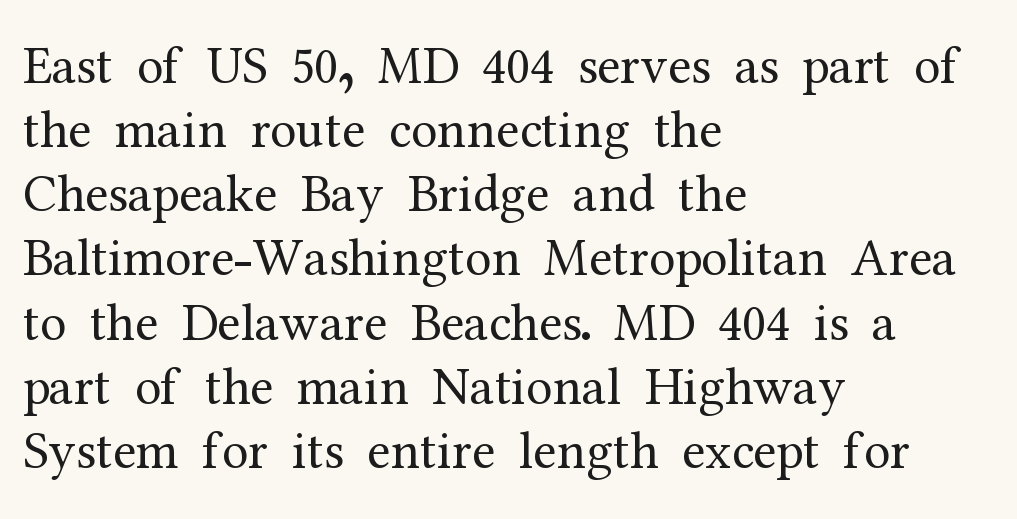
Q: Is the text bold? A: No.
Q: Is the text italic (slanted)? A: No, it is upright.
Q: Is the typeface a serif or a sans-serif typeface? A: Serif.
Q: Is the text underlined? A: No.
Q: How is the paragraph aligned? A: Left-aligned.
Q: Is the spacing between letters normal or unusually wide? A: Normal.
Q: Width (condensed, normal, or wide)? A: Normal.
Q: Stroke contrast? A: Medium.
Q: x-height? A: Medium.
Q: Monospaced? A: No.
